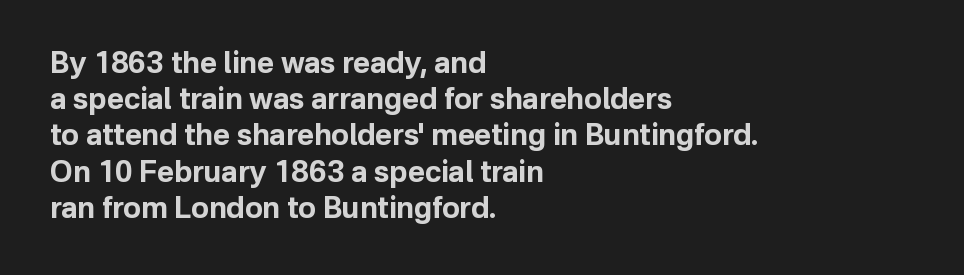
{"serif": "no", "italic": "no", "bold": "yes", "weight": "bold", "width": "normal", "stroke_contrast": "low", "x_height": "medium", "monospaced": "no", "underline": "no", "align": "left", "line_spacing": "normal", "line_spacing_ratio": 1.25, "letter_spacing": "normal", "letter_spacing_em": 0.0, "glyph_px": 29}
